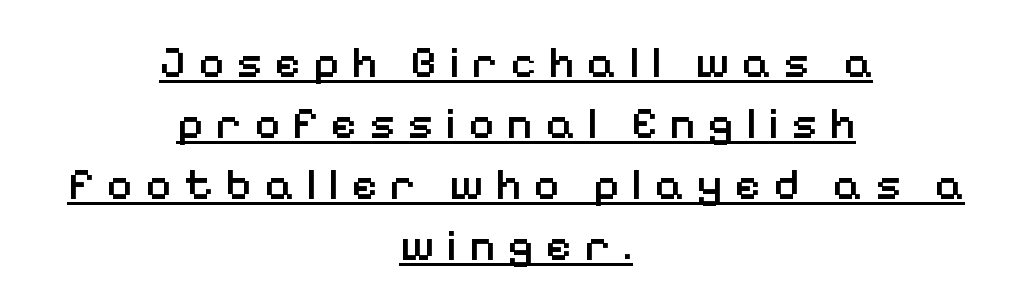
The image shows 44 px semibold sans-serif type, upright; set centered, normal line spacing (1.39x), unusually wide letter spacing (+0.28 em), underlined; low stroke contrast and a medium x-height.
